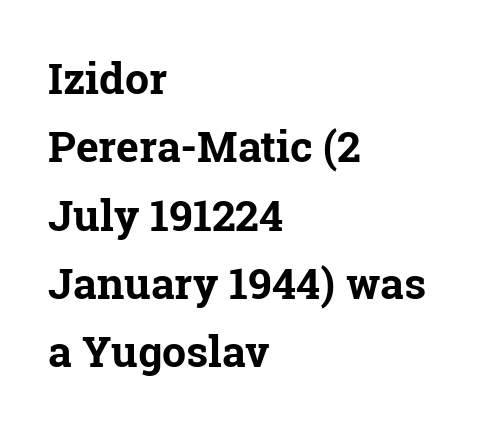
The image shows 43 px bold serif type, upright; set left-aligned, normal line spacing (1.59x), normal letter spacing, not underlined; low stroke contrast and a medium x-height.
